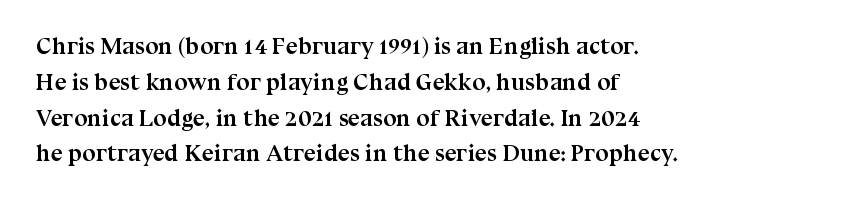
The image shows 24 px bold type, upright; set left-aligned, normal line spacing (1.49x), normal letter spacing, not underlined.
